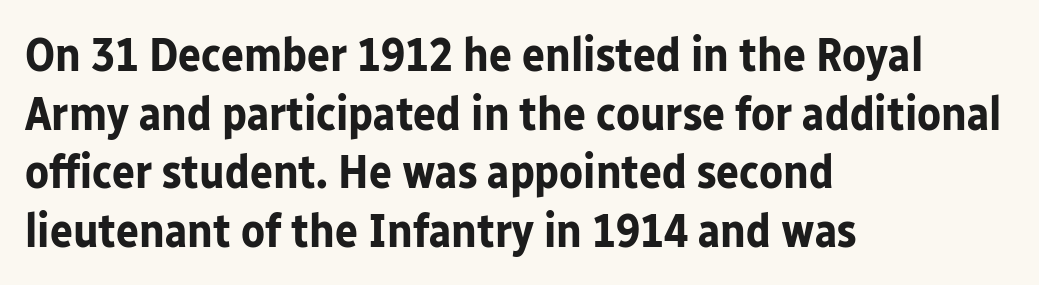
This is heavy type, rendered in bold. Character widths vary here, with narrow letters taking less room than wide ones. Serif or sans? Sans — the stroke terminals are bare. Unlike italic type, these characters show no tilt at all.
